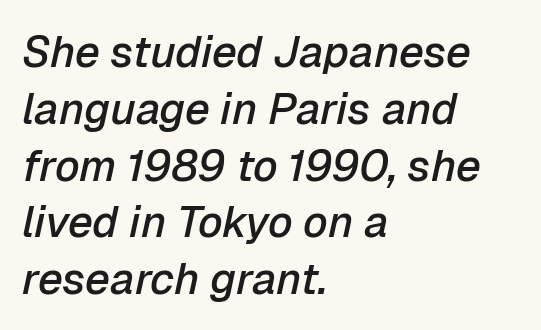
Any mark beneath the type? The region is blank. Reading down the column, the eye jumps a familiar distance to each next line. The gaps between neighbouring characters are ordinary and unremarkable. On the weight axis this lands at semibold, roughly 600.
